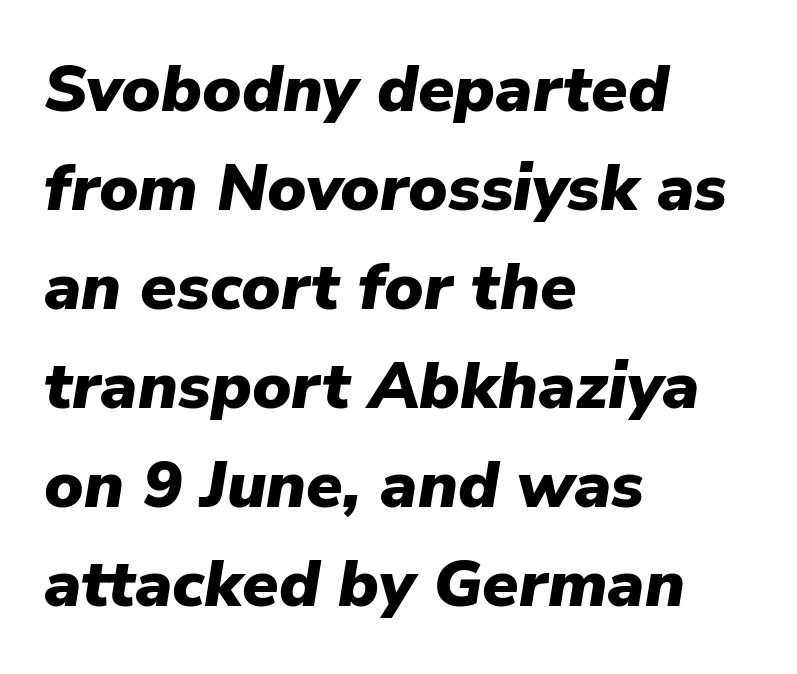
The image shows 66 px heavy type, italic (leaning right); set left-aligned, normal line spacing (1.5x), normal letter spacing, not underlined; low stroke contrast and a medium x-height.
